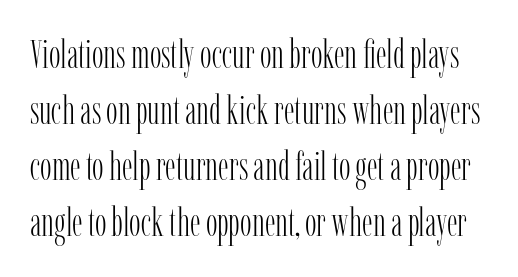
{"serif": "yes", "italic": "no", "bold": "no", "weight": "light", "width": "condensed", "stroke_contrast": "low", "x_height": "medium", "monospaced": "no", "underline": "no", "line_spacing": "normal", "line_spacing_ratio": 1.44, "letter_spacing": "normal", "letter_spacing_em": 0.0, "glyph_px": 39}
